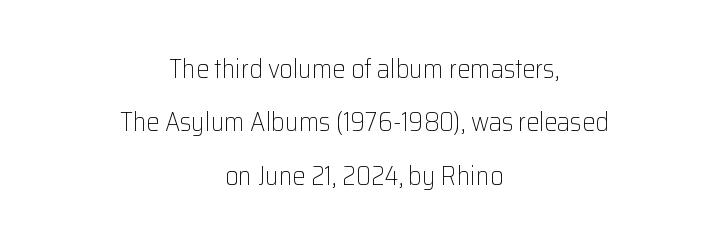
{"italic": "no", "bold": "no", "underline": "no", "align": "center", "line_spacing": "loose", "line_spacing_ratio": 2.05, "letter_spacing": "normal", "letter_spacing_em": 0.0, "glyph_px": 26}
